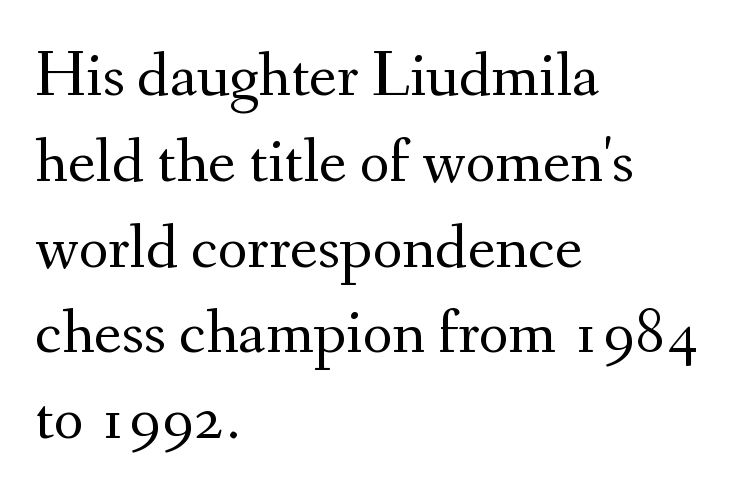
Q: Is the text bold? A: No.
Q: Is the text italic (slanted)? A: No, it is upright.
Q: Is the typeface a serif or a sans-serif typeface? A: Serif.
Q: Is the text underlined? A: No.
Q: How is the paragraph aligned? A: Left-aligned.
Q: Is the spacing between letters normal or unusually wide? A: Normal.
Q: Is the spacing between lines tight, normal or loose? A: Normal.
Q: Width (condensed, normal, or wide)? A: Normal.
Q: Stroke contrast? A: Medium.
Q: x-height? A: Small.
Q: Monospaced? A: No.
